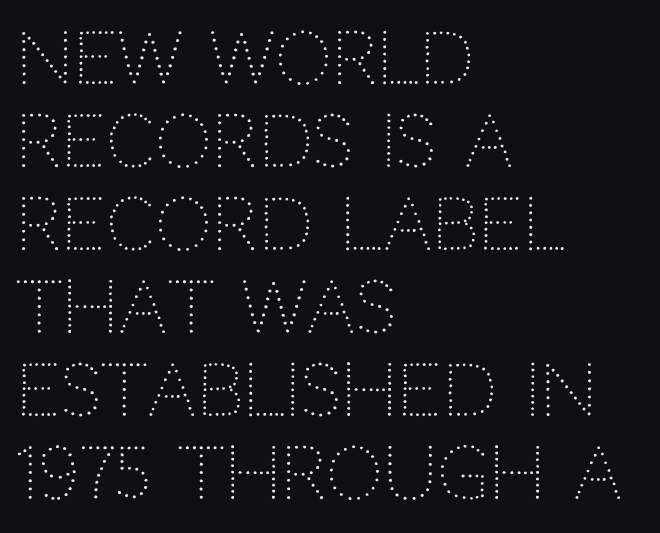
The image shows 71 px light sans-serif type, upright; set left-aligned, line spacing 1.17x, normal letter spacing, not underlined; low stroke contrast and a large x-height.
